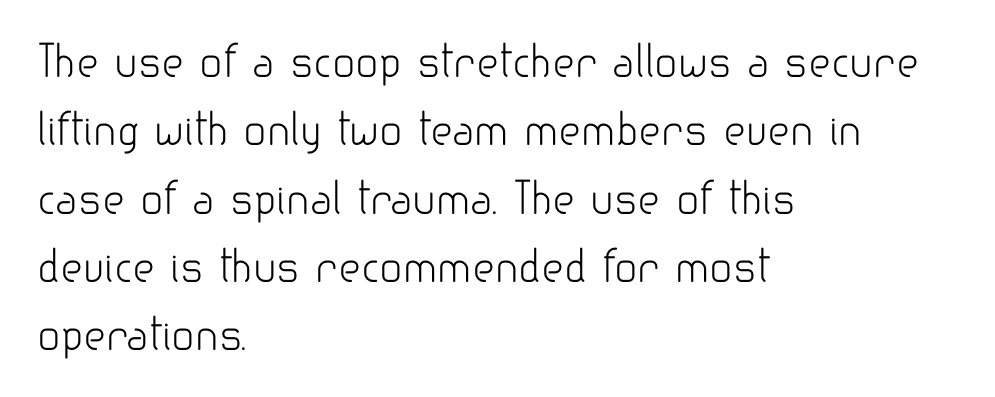
Spacing verdict: proportional, widths tailored to each character. Unlike italic type, these characters show no tilt at all. Here the glyphs are tracked normally, forming tight word shapes. The passage shown is not underscored anywhere.
